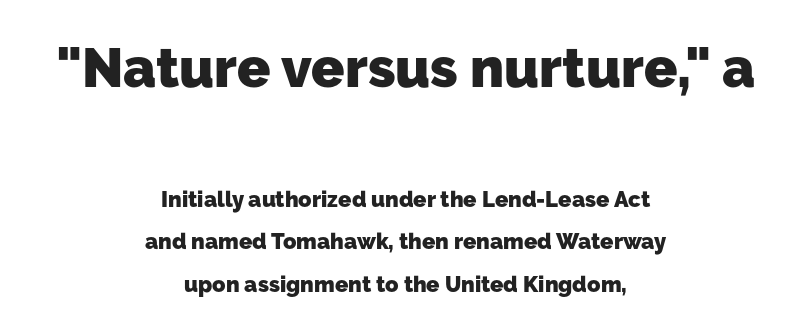
{"serif": "no", "bold": "yes", "weight": "heavy", "width": "normal", "stroke_contrast": "low", "x_height": "medium", "monospaced": "no", "underline": "no", "align": "center", "line_spacing": "loose", "line_spacing_ratio": 1.94, "letter_spacing": "normal", "letter_spacing_em": 0.0, "larger_block": "first", "size_ratio": 2.5, "glyph_px": 55}
